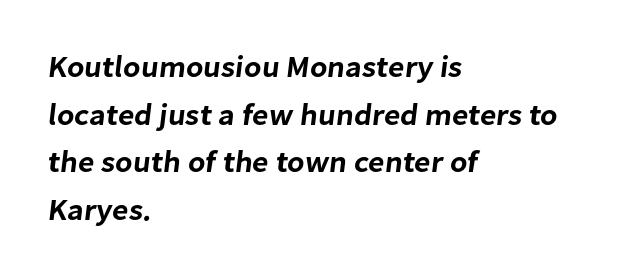
What kind of face is this? One without serifs — a sans. Think of a printed novel: that variable character pitch is what you see here. The type is set solid horizontally, with unmodified tracking. The rows are spaced the way most documents space them.
